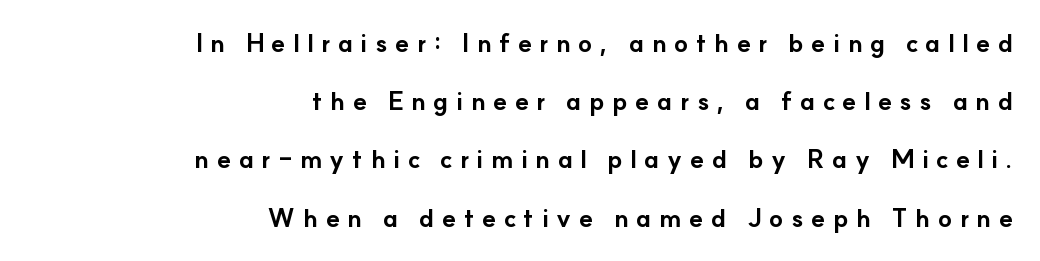
The image shows 25 px bold type, upright; set right-aligned, loose line spacing (2.33x), unusually wide letter spacing (+0.3 em), not underlined.
